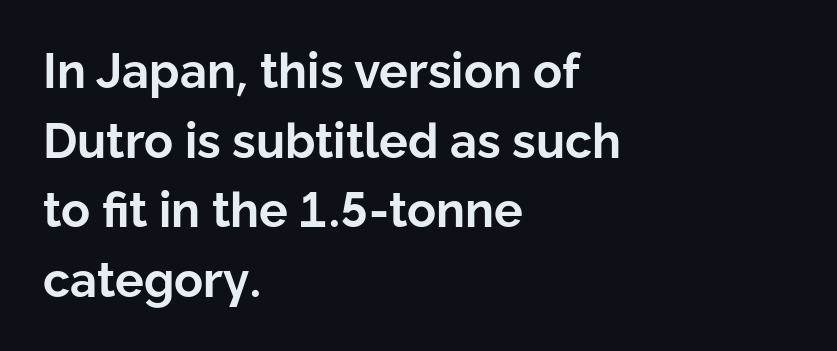
All the whitespace from short lines collects on the right. Is this a fixed-width face? No — the glyphs have proportional, varying widths. The designer left line spacing at the default. The glyphs are unaccompanied by any horizontal stroke below them. The passage shown is typeset with a sans-serif family. Each word holds together tightly as a unit, with standard inter-letter gaps.
